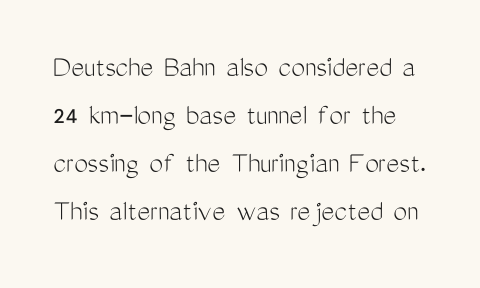
The image shows 31 px light, condensed sans-serif type, upright; set normal line spacing (1.55x), normal letter spacing, not underlined; medium stroke contrast and a medium x-height.
